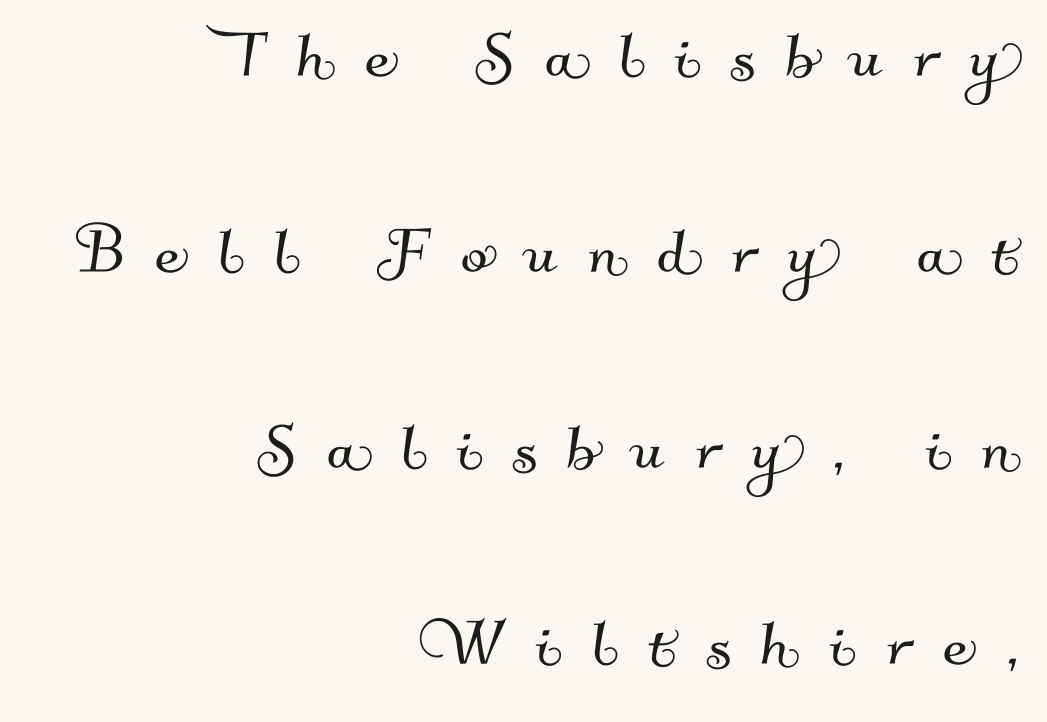
The image shows 79 px sans-serif type; set right-aligned, loose line spacing (2.48x), unusually wide letter spacing (+0.39 em), not underlined; medium stroke contrast and a small x-height.
